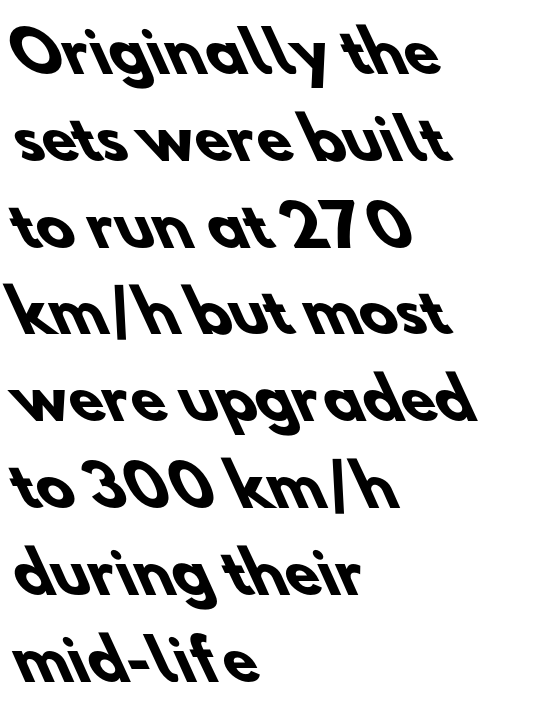
The image shows 56 px heavy sans-serif type; set left-aligned, normal line spacing (1.55x), normal letter spacing, not underlined; low stroke contrast and a small x-height.
